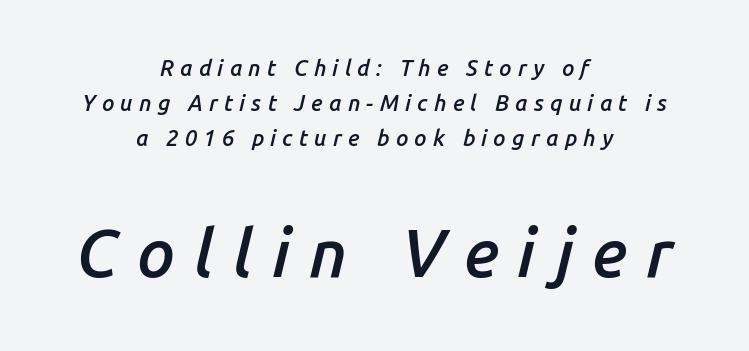
{"italic": "yes", "lean": "right", "slant_degrees": 14, "bold": "semi", "weight": "semibold", "width": "normal", "stroke_contrast": "low", "x_height": "medium", "monospaced": "no", "underline": "no", "align": "center", "line_spacing": "normal", "line_spacing_ratio": 1.6, "letter_spacing": "wide", "letter_spacing_em": 0.28, "larger_block": "second", "size_ratio": 3.05, "glyph_px": 67}
